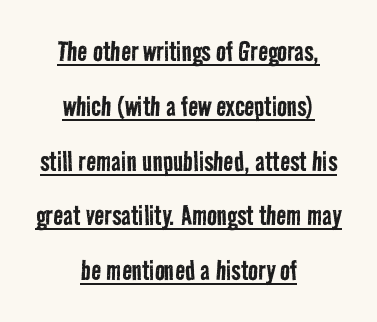
Q: Is the text bold? A: No.
Q: Is the typeface a serif or a sans-serif typeface? A: Sans-serif.
Q: Is the text underlined? A: Yes.
Q: How is the paragraph aligned? A: Centered.
Q: Is the spacing between letters normal or unusually wide? A: Normal.
Q: Is the spacing between lines tight, normal or loose? A: Normal.
Q: Width (condensed, normal, or wide)? A: Condensed.
Q: Stroke contrast? A: Low.
Q: x-height? A: Medium.
Q: Monospaced? A: No.
